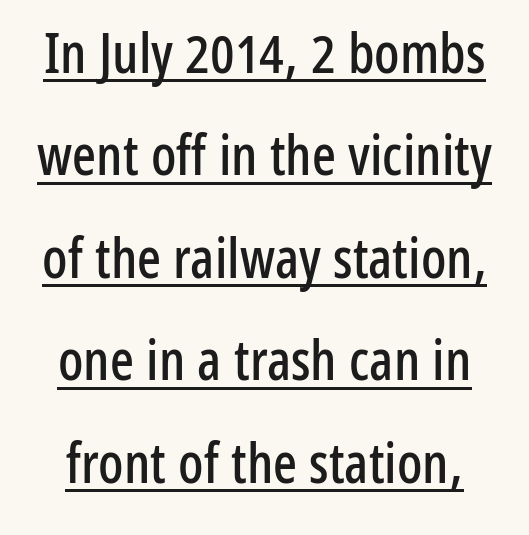
{"serif": "no", "italic": "no", "width": "condensed", "stroke_contrast": "low", "x_height": "medium", "monospaced": "no", "underline": "yes", "line_spacing_ratio": 1.83, "letter_spacing": "normal", "letter_spacing_em": 0.0, "glyph_px": 56}
